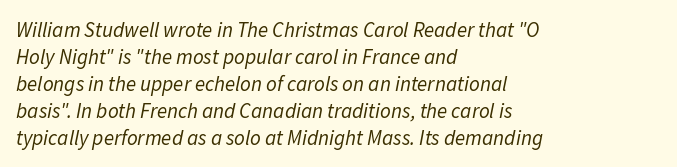
Observe the ordinary spacing: letters are neighbours, not strangers. Reading down the column, the eye jumps a familiar distance to each next line. The strokes carry an ordinary text weight at most. The lines are quadded left. The strip under each line holds only bare page. This is oblique type, the kind used for emphasis or titles.
